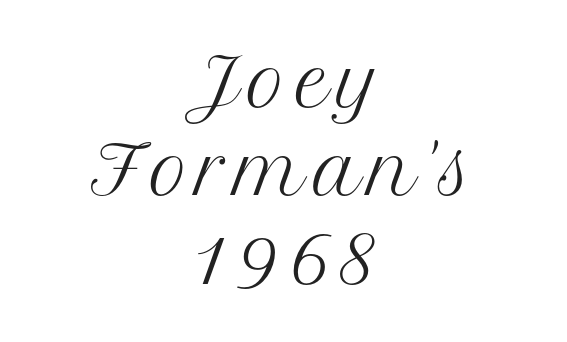
The leading is moderate, giving the passage an even texture. Is this a fixed-width face? No — the glyphs have proportional, varying widths. Just letters on the line, the space beneath them empty. Alignment: centered. Is the type heavy? It reads as light-to-regular instead.
